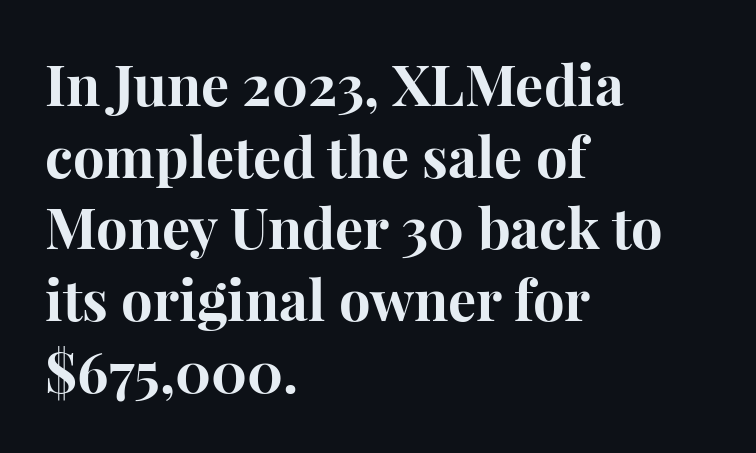
The image shows 56 px bold serif type, upright; set left-aligned, normal line spacing (1.28x), normal letter spacing, not underlined; high stroke contrast and a medium x-height.
